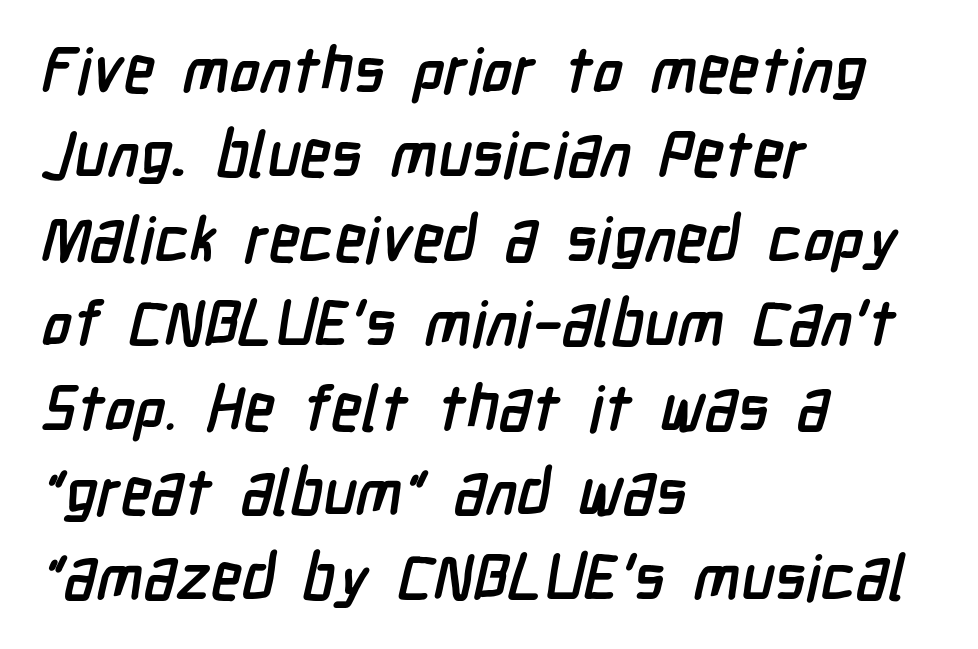
On the weight axis this lands at bold, roughly 700. Quick note: underline off. The glyphs in this specimen are sans serif. This sample has the flowing, uneven cadence of proportional lettering. What's the leading like? Ordinary, nothing unusual.
